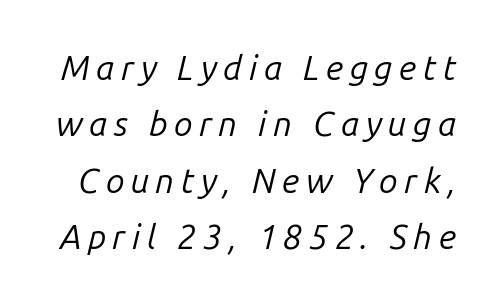
The image shows 34 px regular-weight type, italic (leaning right); set normal line spacing (1.66x), not underlined; low stroke contrast and a medium x-height.
